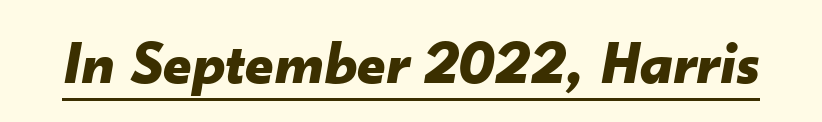
The image shows 61 px bold type, italic (leaning right); set normal letter spacing, underlined; low stroke contrast and a small x-height.
